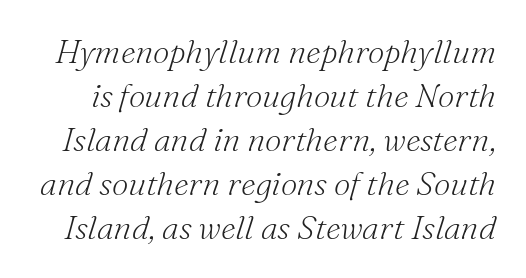
How would I describe the line gaps? Plain and ordinary. Short note: letters normally spaced. This rendering employs a face with finishing strokes, i.e., a serif. Emphasis-style slanted type is in use. No extra ink here — the face is not bold. Character widths vary here, with narrow letters taking less room than wide ones.
